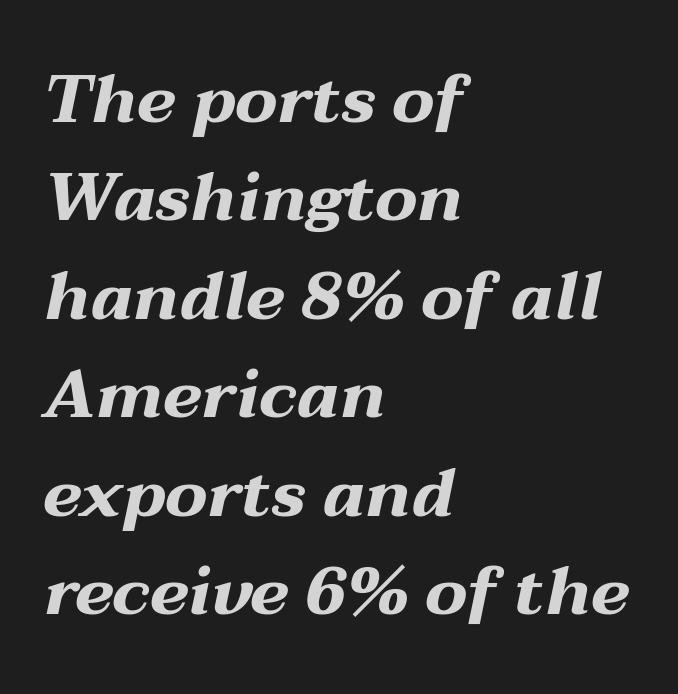
The image shows 67 px bold, wide type, italic (leaning right); set left-aligned, normal line spacing (1.47x), normal letter spacing, not underlined; medium stroke contrast and a medium x-height.
